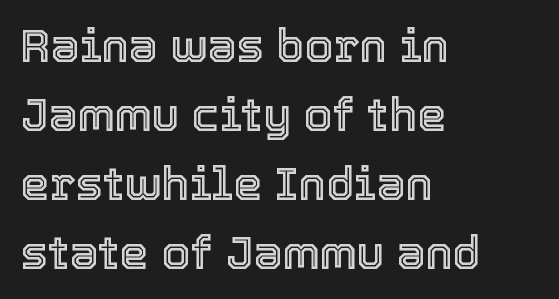
{"italic": "no", "width": "normal", "x_height": "medium", "monospaced": "no", "underline": "no", "align": "left", "line_spacing": "normal", "line_spacing_ratio": 1.5, "letter_spacing": "normal", "letter_spacing_em": 0.0, "glyph_px": 46}
